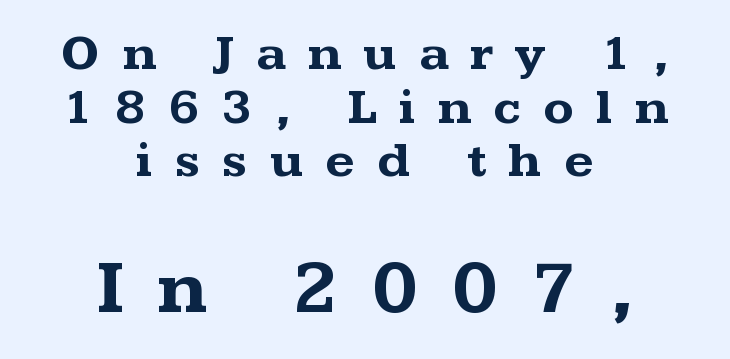
The image shows 76 px bold, wide serif type, upright; set centered, tight line spacing (1.05x), unusually wide letter spacing (+0.43 em), not underlined; the second (bottom) block is 1.49x larger; medium stroke contrast and a medium x-height.
